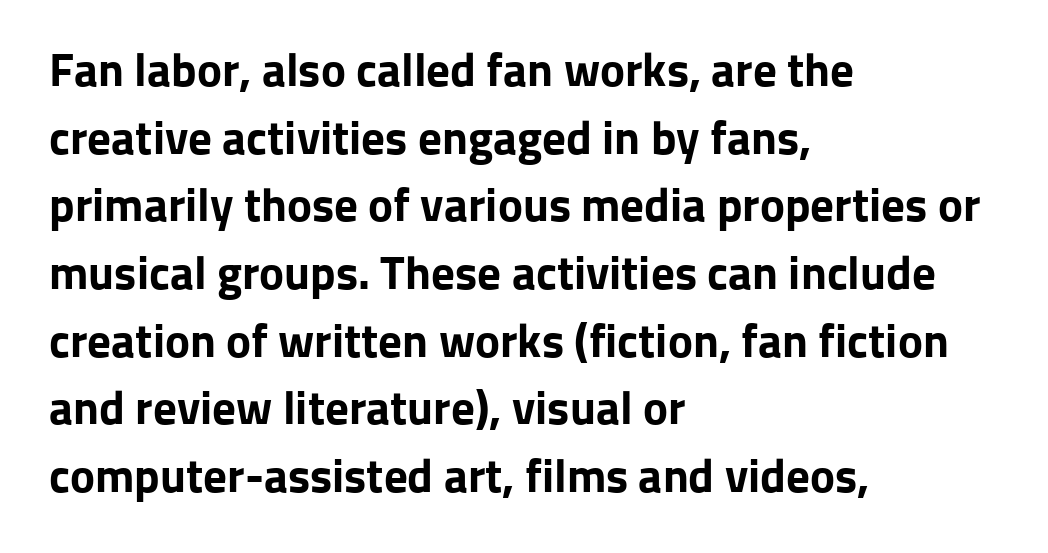
Q: Is the text bold? A: Yes.
Q: Is the text italic (slanted)? A: No, it is upright.
Q: Is the typeface a serif or a sans-serif typeface? A: Sans-serif.
Q: Is the text underlined? A: No.
Q: How is the paragraph aligned? A: Left-aligned.
Q: Is the spacing between letters normal or unusually wide? A: Normal.
Q: Is the spacing between lines tight, normal or loose? A: Normal.
Q: Width (condensed, normal, or wide)? A: Normal.
Q: Stroke contrast? A: Low.
Q: x-height? A: Medium.
Q: Monospaced? A: No.
